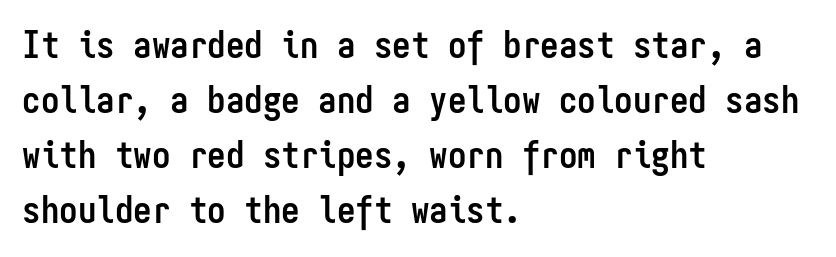
The image shows 37 px semibold, condensed sans-serif type, upright, monospaced; set left-aligned, normal line spacing (1.49x), normal letter spacing, not underlined; low stroke contrast and a medium x-height.
